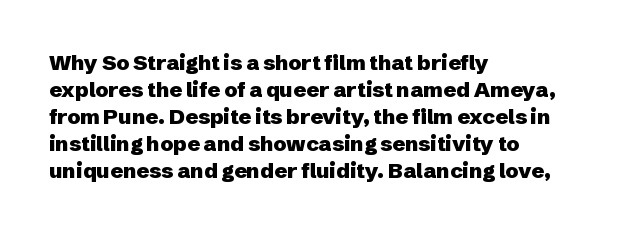
{"italic": "no", "bold": "yes", "underline": "no", "align": "left", "line_spacing": "normal", "line_spacing_ratio": 1.29, "letter_spacing": "normal", "letter_spacing_em": 0.0, "glyph_px": 21}
